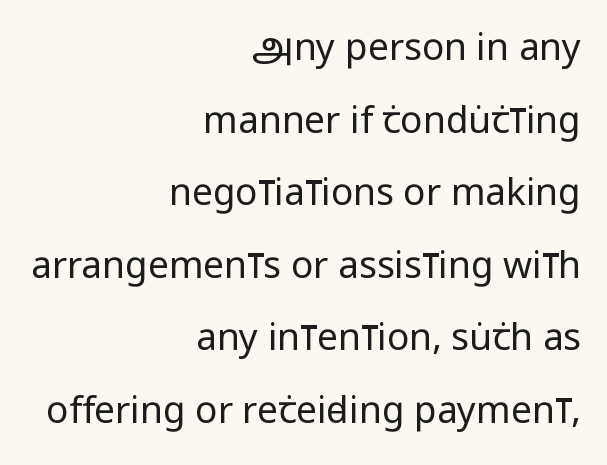
This sample trades compactness for vertical openness between lines. In terms of letterform style, serifs are entirely absent. Note the varied advance widths — an 'i' is clearly narrower than an 'm'. The glyphs are unaccompanied by any horizontal stroke below them. Weight: regular or lighter.
